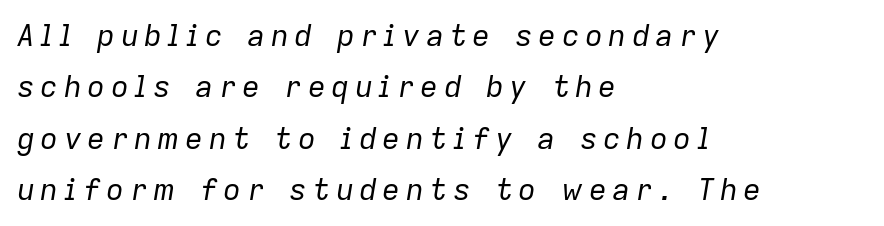
{"italic": "yes", "lean": "right", "slant_degrees": 9, "bold": "no", "weight": "regular", "width": "normal", "stroke_contrast": "low", "x_height": "medium", "monospaced": "no", "underline": "no", "align": "left", "line_spacing_ratio": 1.71, "glyph_px": 30}
